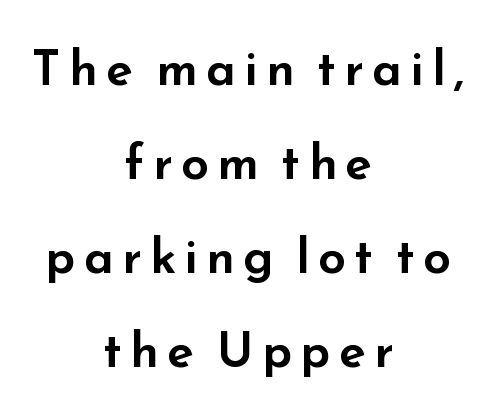
Q: Is the text italic (slanted)? A: No, it is upright.
Q: Is the typeface a serif or a sans-serif typeface? A: Sans-serif.
Q: Is the text underlined? A: No.
Q: How is the paragraph aligned? A: Centered.
Q: Is the spacing between lines tight, normal or loose? A: Loose.
Q: Width (condensed, normal, or wide)? A: Wide.
Q: Stroke contrast? A: Low.
Q: x-height? A: Small.
Q: Monospaced? A: No.
